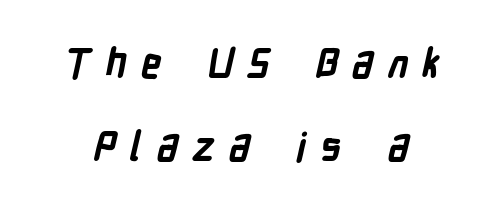
Q: Is the text bold? A: Yes.
Q: Is the typeface a serif or a sans-serif typeface? A: Sans-serif.
Q: Is the text underlined? A: No.
Q: Is the spacing between letters normal or unusually wide? A: Unusually wide.
Q: Is the spacing between lines tight, normal or loose? A: Loose.
Q: Width (condensed, normal, or wide)? A: Condensed.
Q: Stroke contrast? A: Low.
Q: x-height? A: Medium.
Q: Monospaced? A: No.
